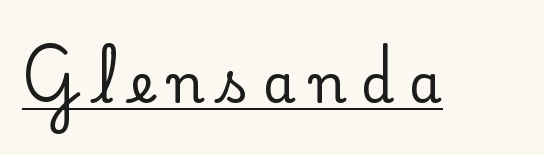
Q: Is the text italic (slanted)? A: No, it is upright.
Q: Is the typeface a serif or a sans-serif typeface? A: Serif.
Q: Is the text underlined? A: Yes.
Q: Is the spacing between letters normal or unusually wide? A: Unusually wide.
Q: Width (condensed, normal, or wide)? A: Normal.
Q: Stroke contrast? A: Low.
Q: x-height? A: Small.
Q: Monospaced? A: No.
